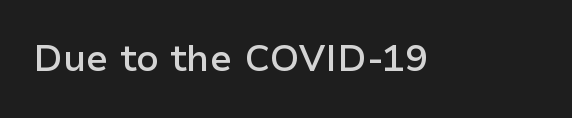
Q: Is the text bold? A: Semi-bold.
Q: Is the text italic (slanted)? A: No, it is upright.
Q: Is the typeface a serif or a sans-serif typeface? A: Sans-serif.
Q: Is the text underlined? A: No.
Q: Is the spacing between letters normal or unusually wide? A: Normal.
Q: Width (condensed, normal, or wide)? A: Normal.
Q: Stroke contrast? A: Low.
Q: x-height? A: Medium.
Q: Monospaced? A: No.
